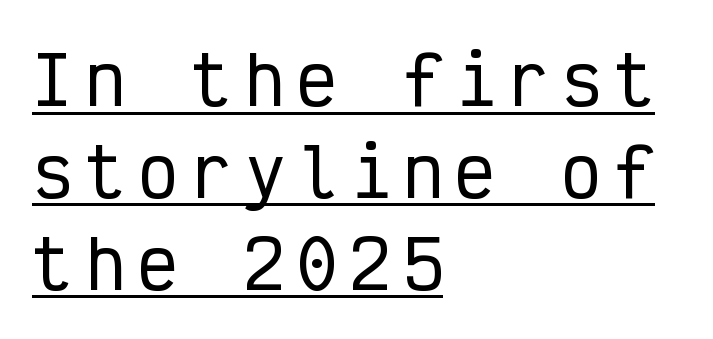
The passage shown is typeset with a sans-serif family. The specimen reads as upright at a glance. Underline: present. The face used here is monospaced, like something from a code editor. This block has exactly the height ordinary leading produces.
